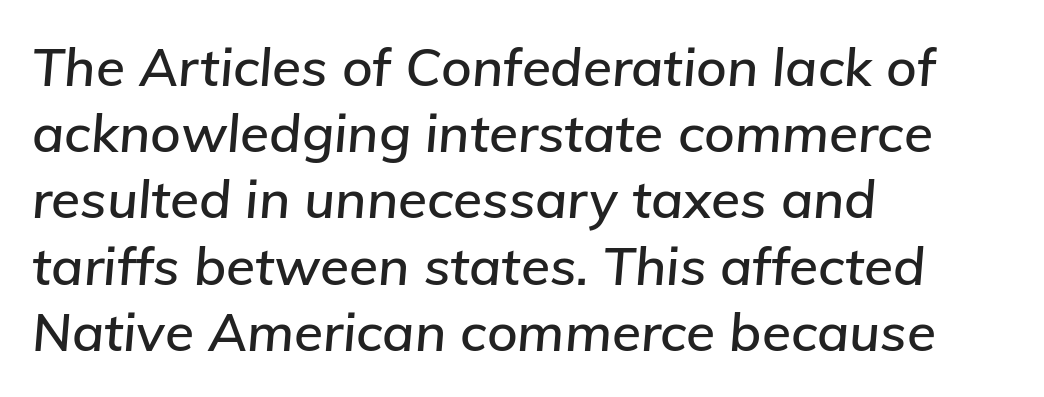
The image shows 53 px text type, italic (leaning right); set left-aligned, normal line spacing (1.25x), normal letter spacing, not underlined; low stroke contrast and a medium x-height.
